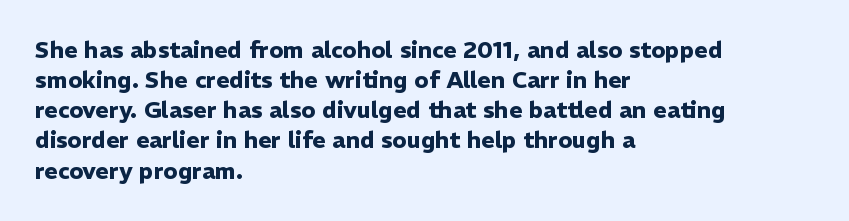
Does extra space separate the letters? No, they use regular spacing. The passage is arranged the way most books set body copy — flush left. Successive baselines arrive at the customary interval. Posture: upright roman. Is the type bold? Yes — the strokes are clearly thick and heavy.
